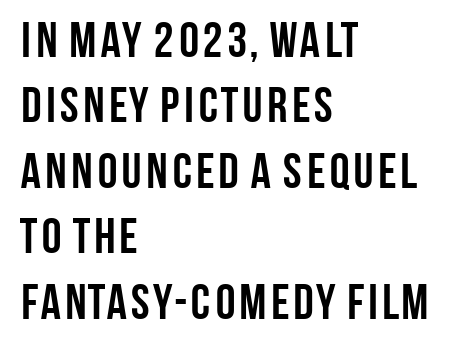
Q: Is the text bold? A: Yes.
Q: Is the text italic (slanted)? A: No, it is upright.
Q: Is the typeface a serif or a sans-serif typeface? A: Sans-serif.
Q: Is the text underlined? A: No.
Q: How is the paragraph aligned? A: Left-aligned.
Q: Is the spacing between letters normal or unusually wide? A: Normal.
Q: Is the spacing between lines tight, normal or loose? A: Normal.
Q: Width (condensed, normal, or wide)? A: Condensed.
Q: Stroke contrast? A: Low.
Q: x-height? A: Large.
Q: Monospaced? A: No.
